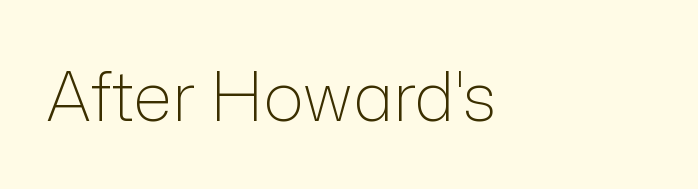
Q: Is the text bold? A: No.
Q: Is the text italic (slanted)? A: No, it is upright.
Q: Is the typeface a serif or a sans-serif typeface? A: Sans-serif.
Q: Is the text underlined? A: No.
Q: How is the paragraph aligned? A: Left-aligned.
Q: Is the spacing between letters normal or unusually wide? A: Normal.
Q: Width (condensed, normal, or wide)? A: Normal.
Q: Stroke contrast? A: Low.
Q: x-height? A: Medium.
Q: Monospaced? A: No.
